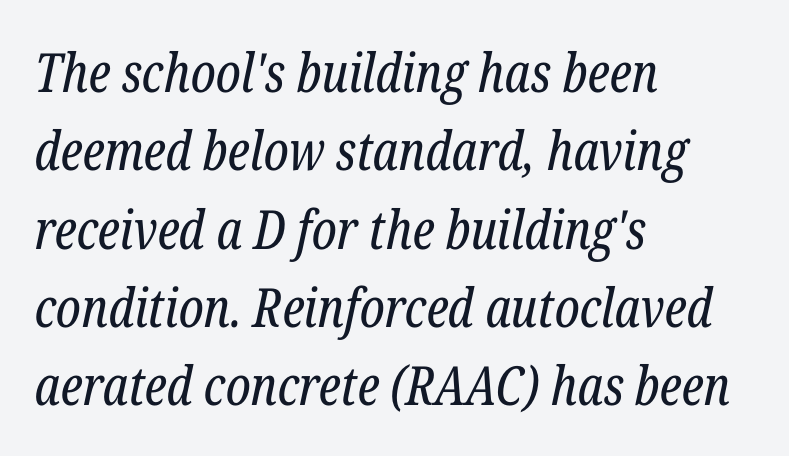
The image shows 54 px regular-weight, condensed serif type, italic (leaning right); set left-aligned, normal line spacing (1.45x), normal letter spacing, not underlined; low stroke contrast and a medium x-height.
